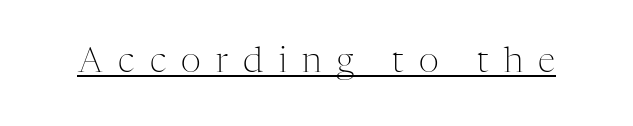
{"serif": "yes", "italic": "no", "bold": "no", "weight": "light", "width": "normal", "stroke_contrast": "medium", "x_height": "medium", "monospaced": "no", "underline": "yes", "letter_spacing": "wide", "letter_spacing_em": 0.44, "glyph_px": 35}
